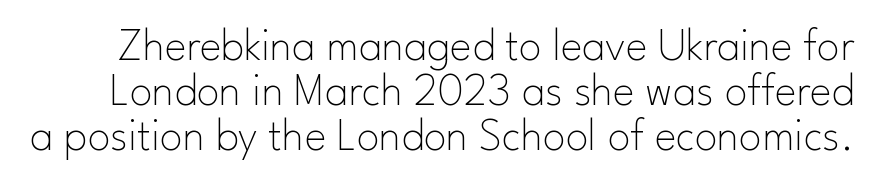
Q: Is the text bold? A: No.
Q: Is the text italic (slanted)? A: No, it is upright.
Q: Is the typeface a serif or a sans-serif typeface? A: Sans-serif.
Q: Is the text underlined? A: No.
Q: Is the spacing between letters normal or unusually wide? A: Normal.
Q: Is the spacing between lines tight, normal or loose? A: Tight.
Q: Width (condensed, normal, or wide)? A: Normal.
Q: Stroke contrast? A: Low.
Q: x-height? A: Small.
Q: Monospaced? A: No.
